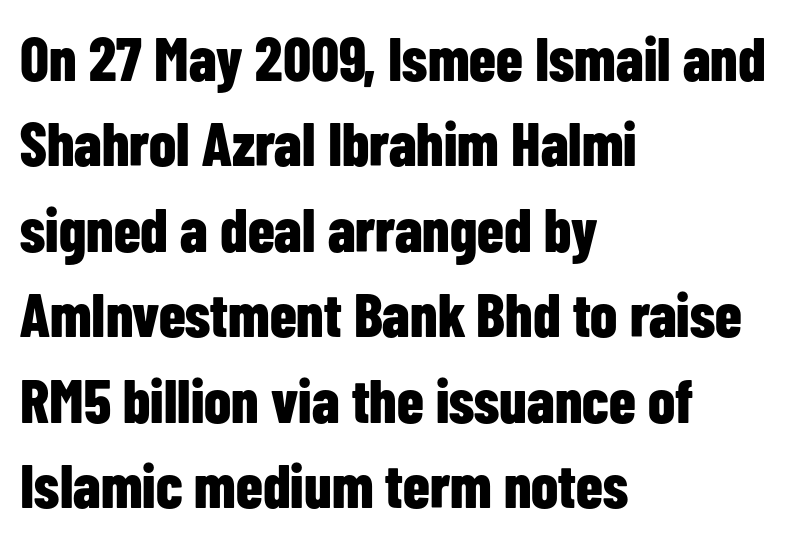
{"serif": "no", "italic": "no", "bold": "yes", "weight": "bold", "width": "condensed", "stroke_contrast": "low", "x_height": "medium", "monospaced": "no", "underline": "no", "align": "left", "line_spacing": "normal", "line_spacing_ratio": 1.4, "letter_spacing": "normal", "letter_spacing_em": 0.0, "glyph_px": 61}
